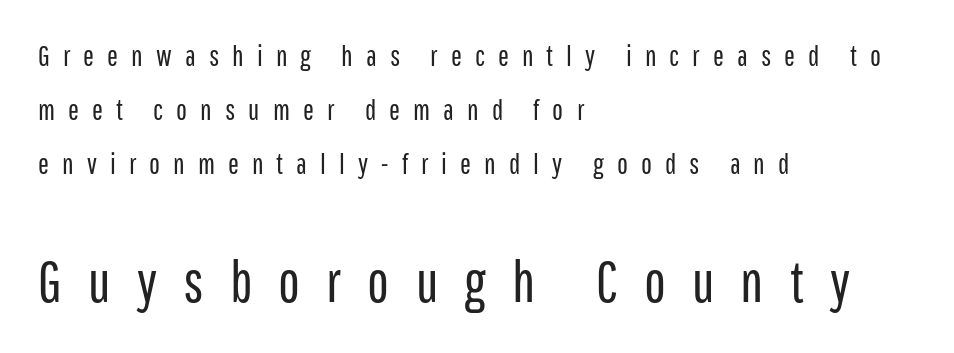
Q: Is the text bold? A: No.
Q: Is the text italic (slanted)? A: No, it is upright.
Q: Is the typeface a serif or a sans-serif typeface? A: Sans-serif.
Q: Is the text underlined? A: No.
Q: How is the paragraph aligned? A: Left-aligned.
Q: Is the spacing between letters normal or unusually wide? A: Unusually wide.
Q: Which block of text is set in a larger size, the first (top) or the second (bottom)? A: The second (bottom) one.
Q: Width (condensed, normal, or wide)? A: Condensed.
Q: Stroke contrast? A: Low.
Q: x-height? A: Medium.
Q: Monospaced? A: No.
